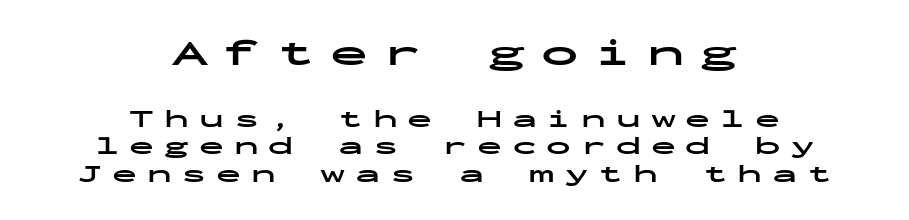
{"serif": "no", "italic": "no", "bold": "yes", "weight": "bold", "width": "wide", "stroke_contrast": "low", "x_height": "medium", "monospaced": "yes", "underline": "no", "align": "center", "line_spacing": "tight", "line_spacing_ratio": 1.11, "letter_spacing": "wide", "letter_spacing_em": 0.39, "larger_block": "first", "size_ratio": 1.52, "glyph_px": 38}
